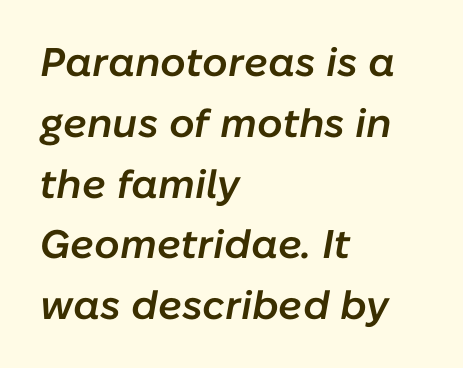
The image shows 40 px semibold type, italic (leaning right); set left-aligned, normal line spacing (1.52x), normal letter spacing, not underlined; low stroke contrast and a medium x-height.
